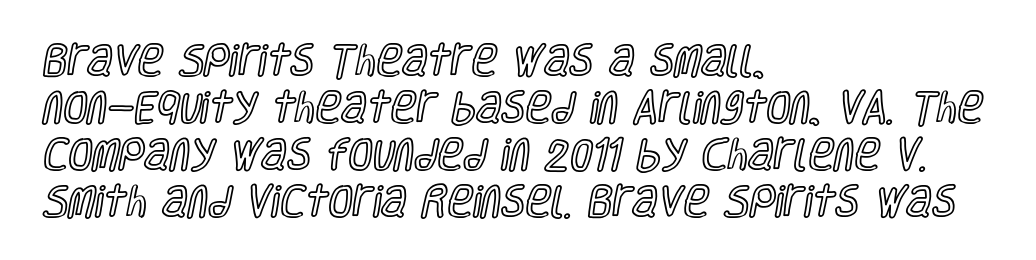
{"width": "condensed", "x_height": "large", "monospaced": "no", "underline": "no", "align": "left", "line_spacing": "normal", "line_spacing_ratio": 1.34, "letter_spacing": "normal", "letter_spacing_em": 0.0, "glyph_px": 35}
